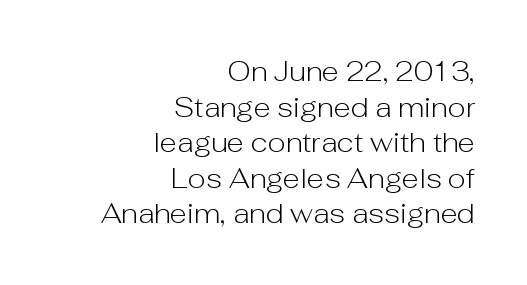
{"serif": "no", "italic": "no", "bold": "no", "weight": "light", "width": "normal", "stroke_contrast": "low", "x_height": "medium", "monospaced": "no", "underline": "no", "align": "right", "line_spacing": "normal", "line_spacing_ratio": 1.27, "letter_spacing": "normal", "letter_spacing_em": 0.0, "glyph_px": 28}
